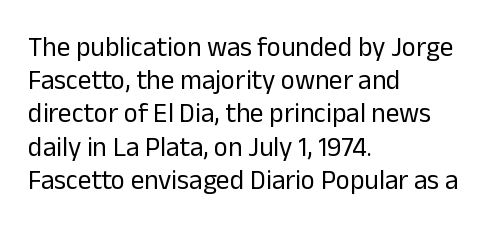
The zone under the glyphs is completely vacant. The passage is arranged the way most books set body copy — flush left. The type sits square on the baseline with zero lean. Weight: in the light-to-regular range. In terms of letterspacing, this is plain default setting.
